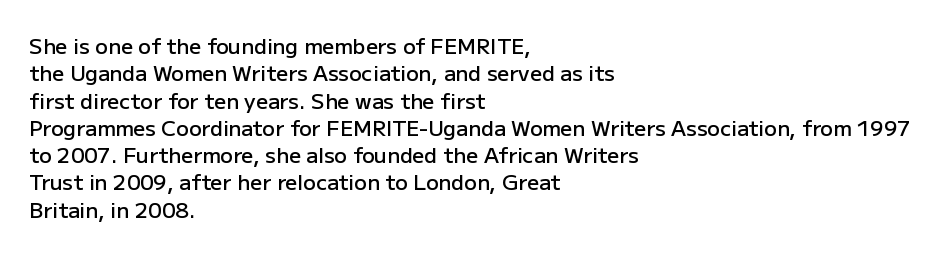
The image shows 21 px text type, upright; set left-aligned, normal line spacing (1.3x), normal letter spacing, not underlined.
